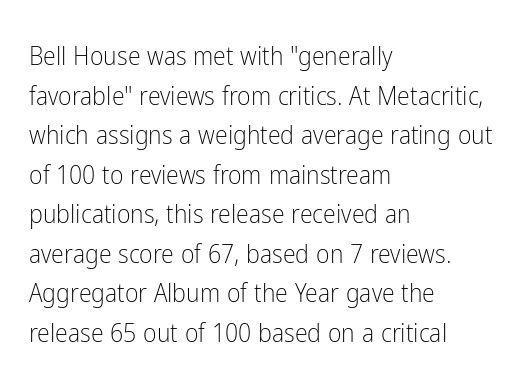
The block of text has a typical density, with ordinary space between rows. The line texture is even and compact thanks to regular tracking. Nothing heavy about these letters — not bold at all. Which margin do the lines hug? The left one — the right edge is uneven.
